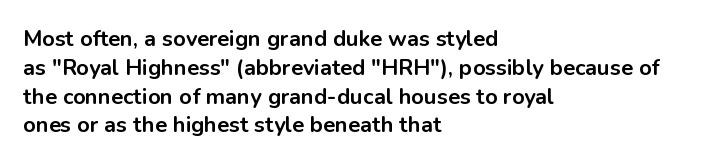
Q: Is the text bold? A: Yes.
Q: Is the text italic (slanted)? A: No, it is upright.
Q: Is the text underlined? A: No.
Q: How is the paragraph aligned? A: Left-aligned.
Q: Is the spacing between letters normal or unusually wide? A: Normal.
Q: Is the spacing between lines tight, normal or loose? A: Normal.
